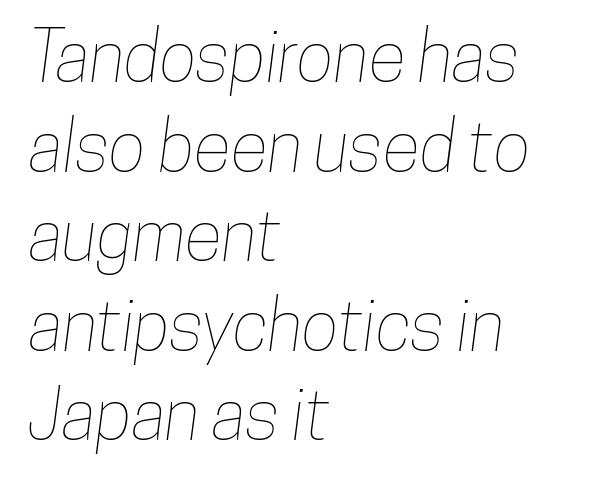
The image shows 70 px condensed type; set left-aligned, normal line spacing (1.28x), normal letter spacing, not underlined; low stroke contrast and a medium x-height.
